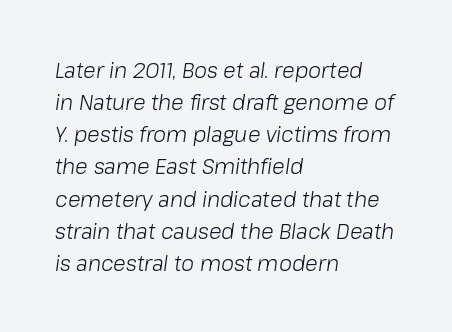
The image shows 21 px text type, italic (leaning right); set left-aligned, normal line spacing (1.53x), normal letter spacing, not underlined.
